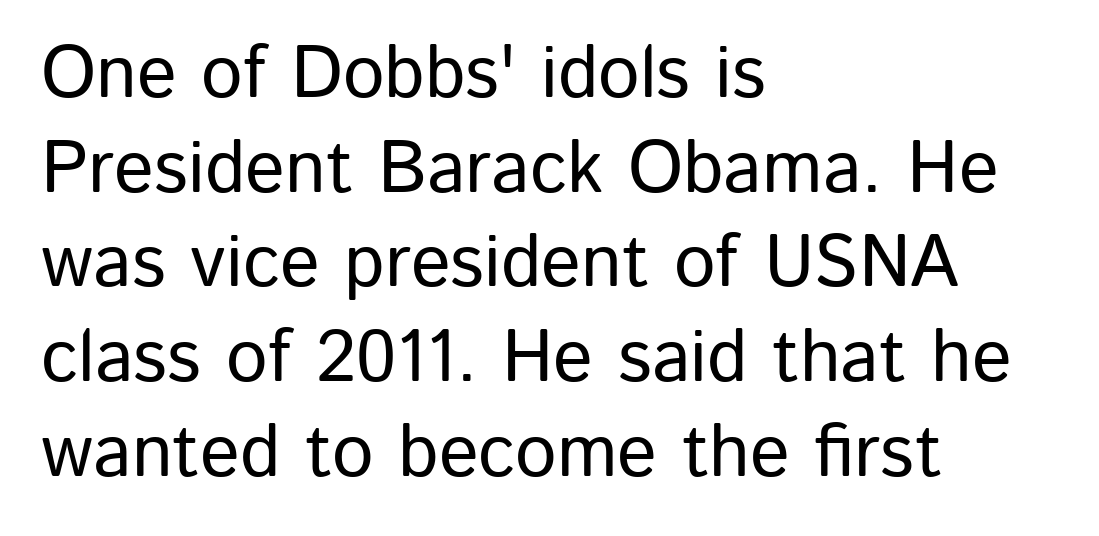
Q: Is the text italic (slanted)? A: No, it is upright.
Q: Is the typeface a serif or a sans-serif typeface? A: Sans-serif.
Q: Is the text underlined? A: No.
Q: How is the paragraph aligned? A: Left-aligned.
Q: Is the spacing between letters normal or unusually wide? A: Normal.
Q: Is the spacing between lines tight, normal or loose? A: Normal.
Q: Width (condensed, normal, or wide)? A: Normal.
Q: Stroke contrast? A: Low.
Q: x-height? A: Medium.
Q: Monospaced? A: No.
